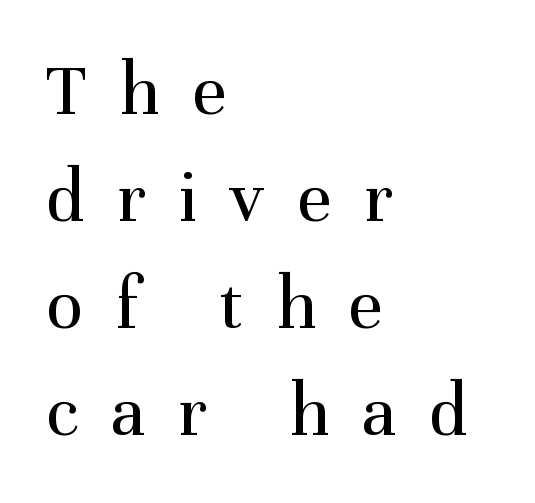
Q: Is the text bold? A: No.
Q: Is the text italic (slanted)? A: No, it is upright.
Q: Is the typeface a serif or a sans-serif typeface? A: Serif.
Q: Is the text underlined? A: No.
Q: How is the paragraph aligned? A: Left-aligned.
Q: Is the spacing between letters normal or unusually wide? A: Unusually wide.
Q: Is the spacing between lines tight, normal or loose? A: Normal.
Q: Width (condensed, normal, or wide)? A: Normal.
Q: Stroke contrast? A: Medium.
Q: x-height? A: Medium.
Q: Monospaced? A: No.
